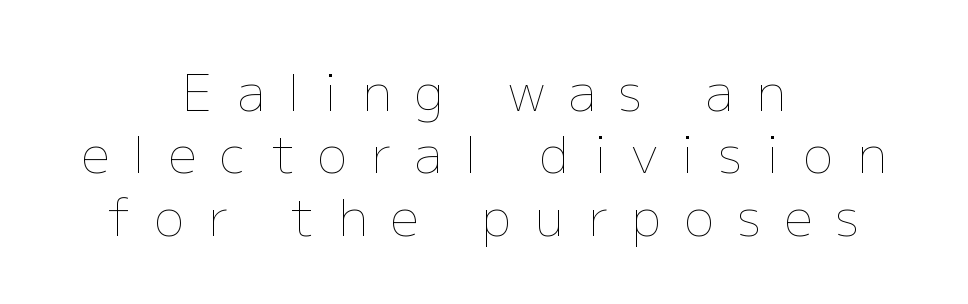
{"italic": "no", "bold": "no", "weight": "thin", "width": "normal", "stroke_contrast": "low", "x_height": "medium", "monospaced": "no", "underline": "no", "align": "center", "line_spacing": "normal", "line_spacing_ratio": 1.25, "letter_spacing": "wide", "letter_spacing_em": 0.48, "glyph_px": 50}
